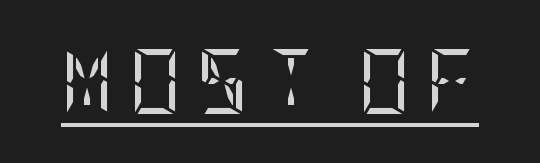
Each letter's strokes conclude with small projecting serifs. The passage shown is not bold in any degree. Does the lettering tilt? It doesn't — this is upright. Beneath each row of characters lies a ruled line. Observe the wide spacing: letters keep a clear distance from each other.
